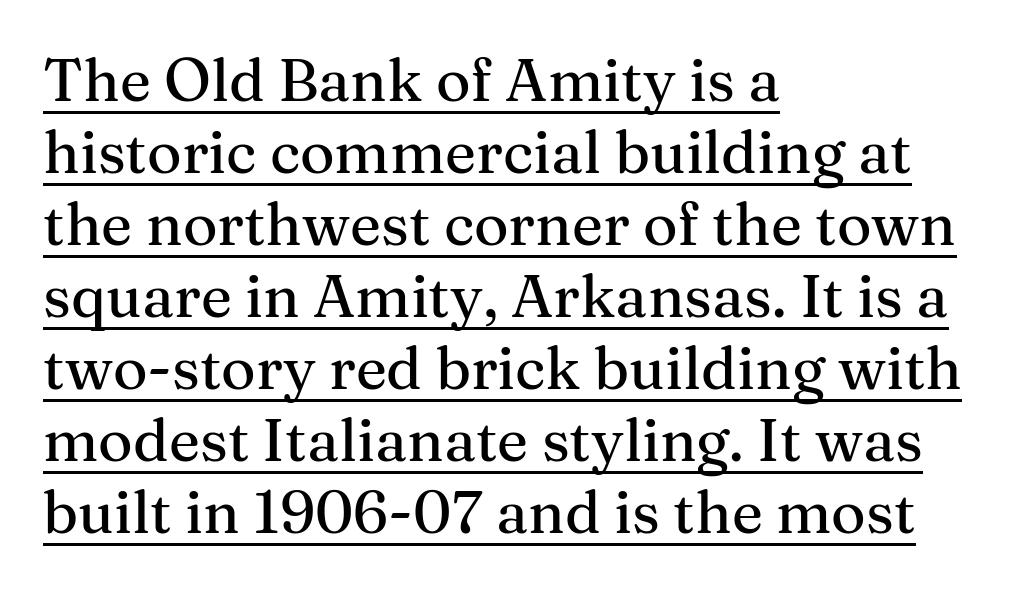
Q: Is the text italic (slanted)? A: No, it is upright.
Q: Is the typeface a serif or a sans-serif typeface? A: Serif.
Q: Is the text underlined? A: Yes.
Q: How is the paragraph aligned? A: Left-aligned.
Q: Is the spacing between letters normal or unusually wide? A: Normal.
Q: Width (condensed, normal, or wide)? A: Normal.
Q: Stroke contrast? A: Medium.
Q: x-height? A: Medium.
Q: Monospaced? A: No.
